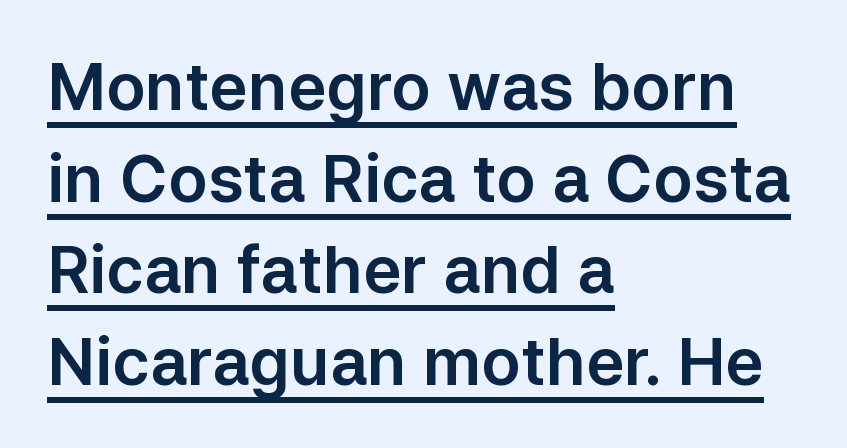
{"serif": "no", "italic": "no", "width": "normal", "stroke_contrast": "low", "x_height": "medium", "monospaced": "no", "underline": "yes", "align": "left", "line_spacing": "normal", "line_spacing_ratio": 1.41, "letter_spacing": "normal", "letter_spacing_em": 0.0, "glyph_px": 65}
